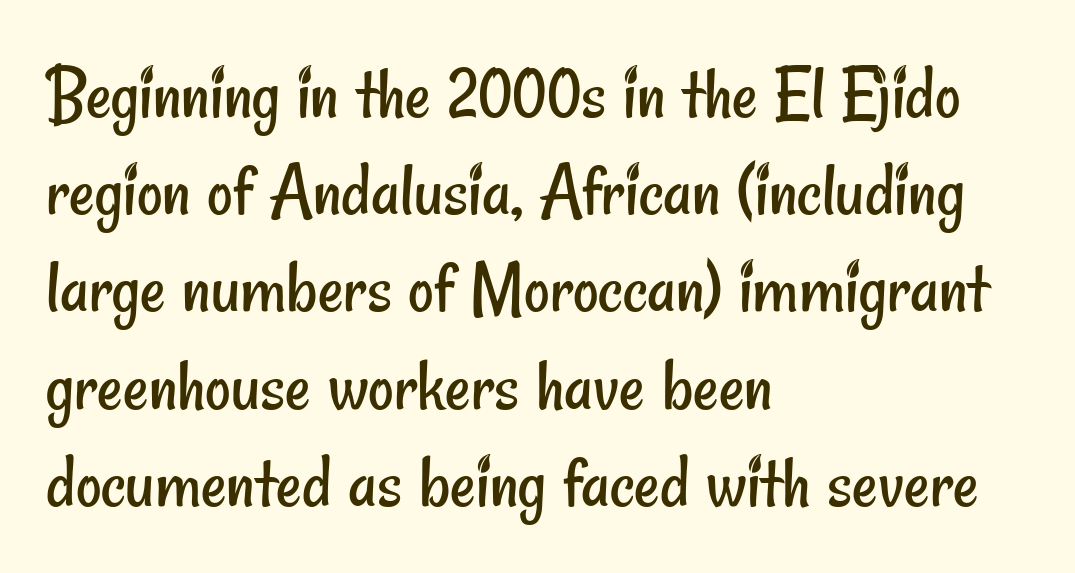
No extra ink here — the face is not bold. No feet cap the strokes, marking this as sans-serif type. Horizontally, the lines are justified to the leading edge only. Standard letterfit; no display-style spreading of the glyphs.
